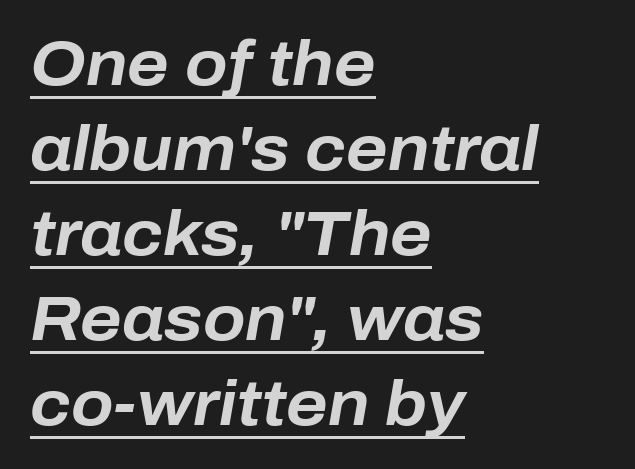
The image shows 62 px bold type, italic (leaning right); set left-aligned, normal line spacing (1.37x), normal letter spacing, underlined; low stroke contrast and a medium x-height.
